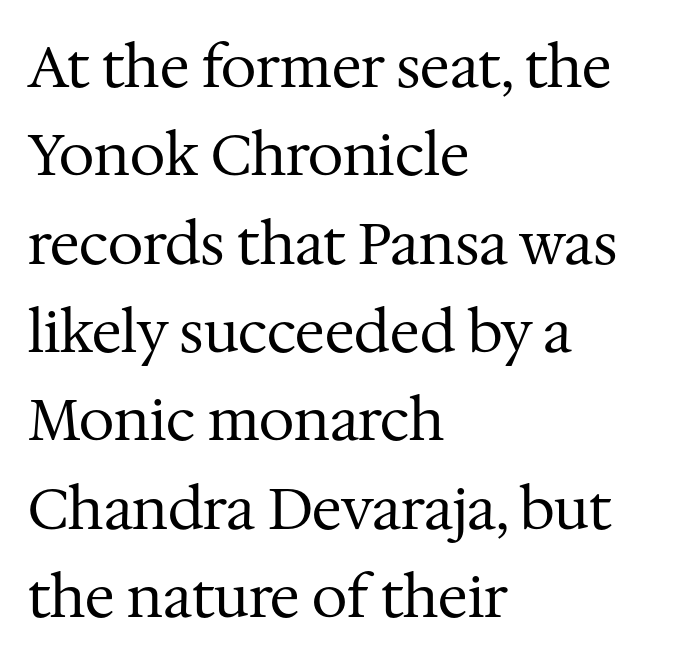
The image shows 57 px regular-weight serif type, upright; set left-aligned, normal line spacing (1.55x), normal letter spacing, not underlined; medium stroke contrast and a medium x-height.
